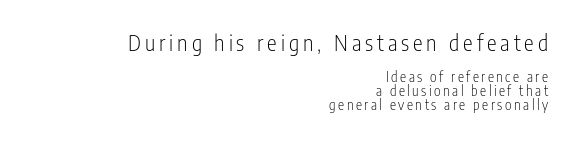
Q: Is the text bold? A: No.
Q: Is the text italic (slanted)? A: No, it is upright.
Q: Is the text underlined? A: No.
Q: How is the paragraph aligned? A: Right-aligned.
Q: Is the spacing between lines tight, normal or loose? A: Tight.
Q: Which block of text is set in a larger size, the first (top) or the second (bottom)? A: The first (top) one.
